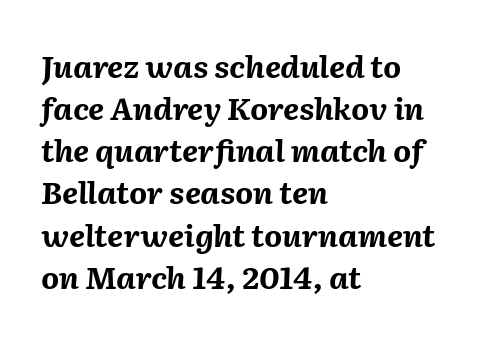
The image shows 31 px bold type, italic (leaning right); set left-aligned, normal line spacing (1.36x), normal letter spacing, not underlined; medium stroke contrast and a medium x-height.
